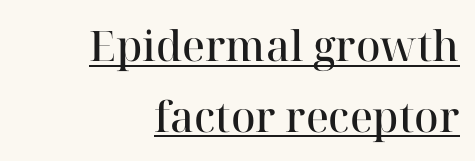
{"serif": "yes", "italic": "no", "bold": "semi", "weight": "semibold", "width": "normal", "stroke_contrast": "high", "x_height": "medium", "monospaced": "no", "underline": "yes", "align": "right", "line_spacing": "normal", "line_spacing_ratio": 1.68, "letter_spacing": "normal", "letter_spacing_em": 0.0, "glyph_px": 42}
